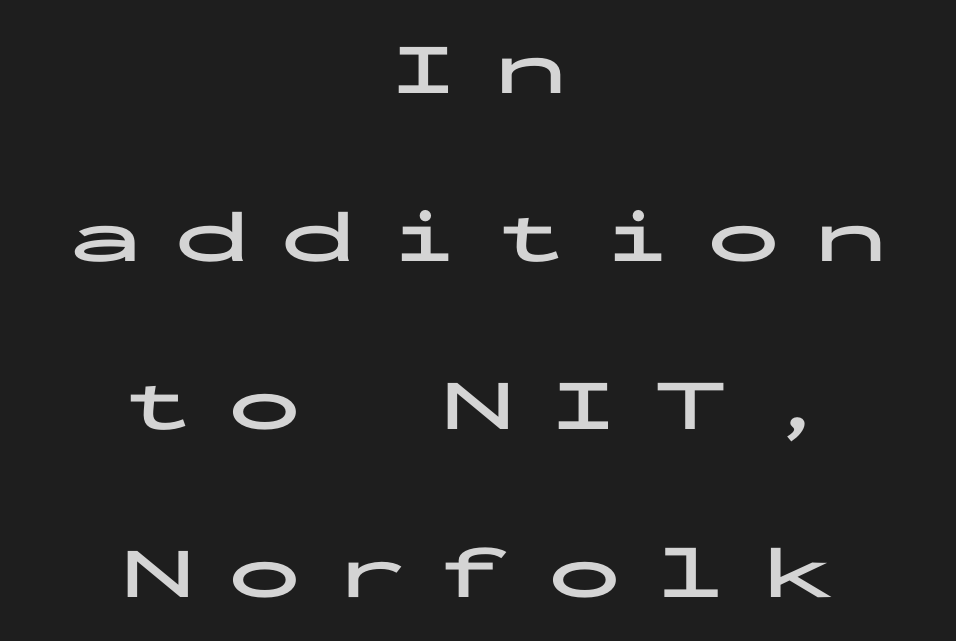
These lines have a slow, spaced-out rhythm from letter to letter. The characters display no serif detailing; their extremities are plain. Letters rest on an invisible, unmarked baseline. Rows of type keep a wide berth in the vertical direction. Bold? Absolutely — the strokes are thick and heavy.
